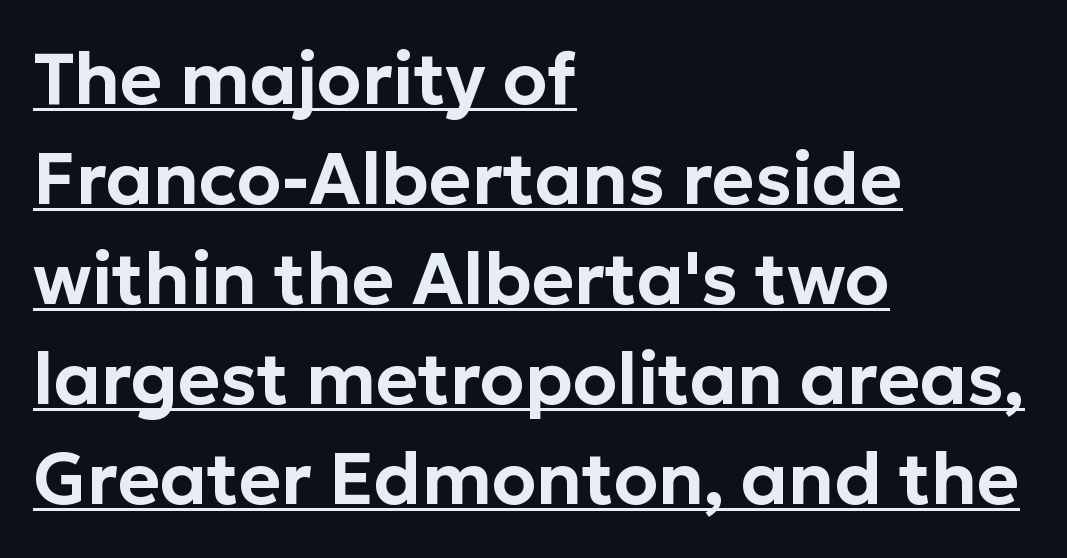
Does the leading feel generous? No, just average. Where is the straight margin? On the left. This rendering employs a face without finishing strokes, i.e., a sans-serif. Characters follow at the spacing the type designer built in. Think of a printed novel: that variable character pitch is what you see here. A typographer would call this underscored text.
